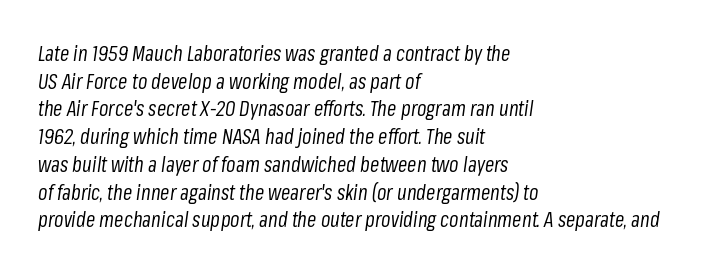
Q: Is the text bold? A: No.
Q: Is the text italic (slanted)? A: Yes, it leans right by about 8 degrees.
Q: Is the text underlined? A: No.
Q: How is the paragraph aligned? A: Left-aligned.
Q: Is the spacing between letters normal or unusually wide? A: Normal.
Q: Is the spacing between lines tight, normal or loose? A: Normal.
